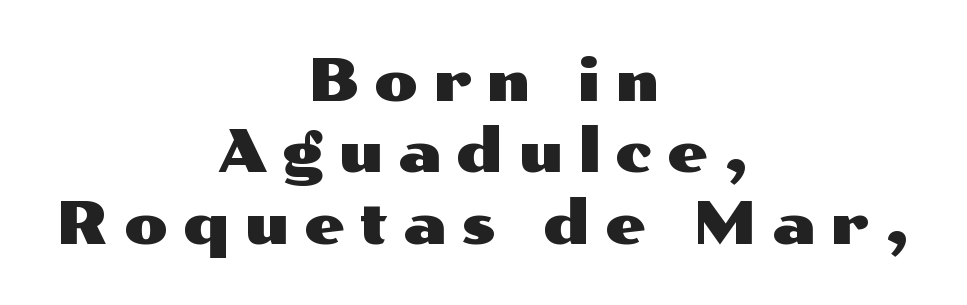
Q: Is the text italic (slanted)? A: No, it is upright.
Q: Is the typeface a serif or a sans-serif typeface? A: Sans-serif.
Q: Is the text underlined? A: No.
Q: How is the paragraph aligned? A: Centered.
Q: Is the spacing between letters normal or unusually wide? A: Unusually wide.
Q: Width (condensed, normal, or wide)? A: Wide.
Q: Stroke contrast? A: Medium.
Q: x-height? A: Medium.
Q: Monospaced? A: No.
